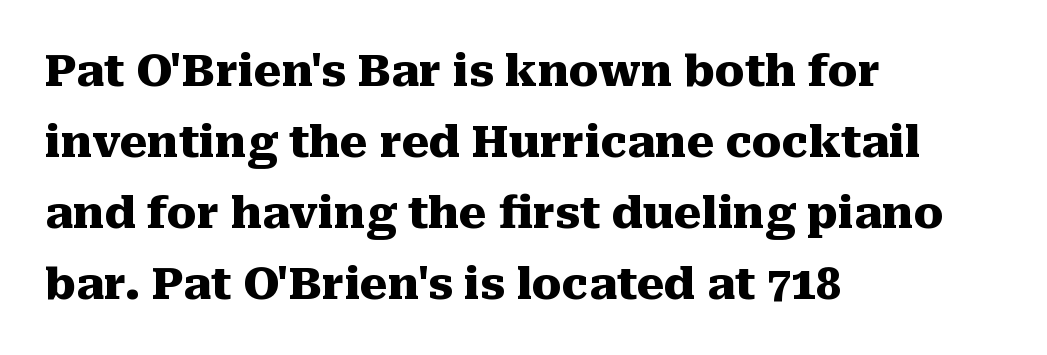
Visually the block forms a straight wall on the left and a jagged coastline on the right. The letters advance in unequal steps, a hallmark of proportional type. Does the type have serifs? Yes, each stem ends in a small foot. Letter spacing: default. Any mark beneath the type? The region is blank. A typesetter would mark this as roman, not italic.
